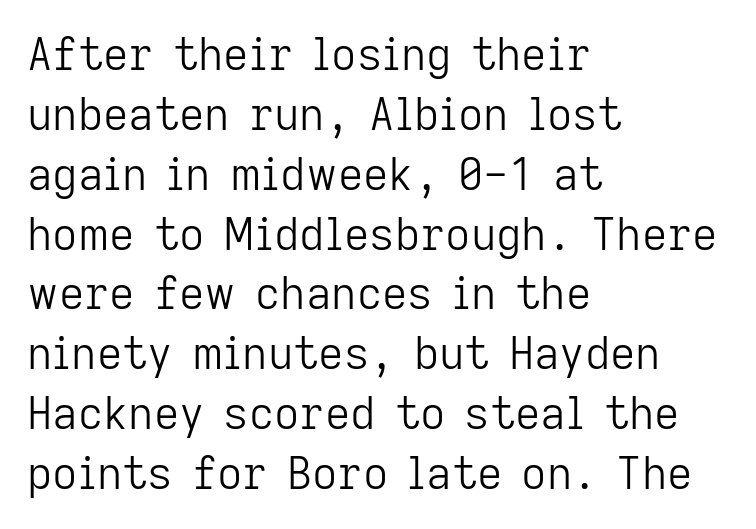
{"serif": "no", "italic": "no", "bold": "no", "weight": "light", "width": "normal", "stroke_contrast": "low", "x_height": "medium", "monospaced": "no", "underline": "no", "align": "left", "line_spacing": "normal", "line_spacing_ratio": 1.36, "letter_spacing": "normal", "letter_spacing_em": 0.0, "glyph_px": 44}
